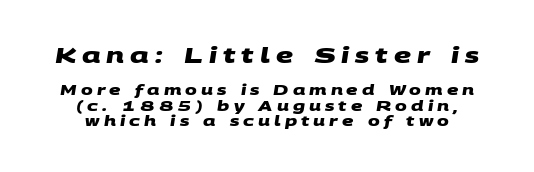
The image shows 21 px bold type; set centered, tight line spacing (1.08x), unusually wide letter spacing (+0.29 em), not underlined; the first (top) block is 1.5x larger.
